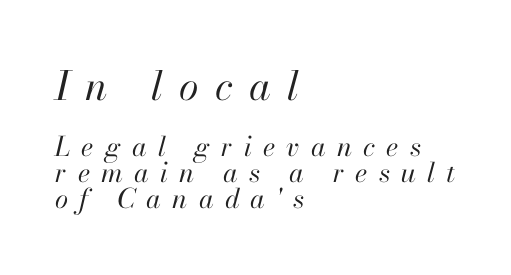
The image shows 40 px regular-weight type, italic (leaning right); set left-aligned, tight line spacing (0.96x), unusually wide letter spacing (+0.41 em), not underlined; the first (top) block is 1.48x larger; high stroke contrast and a small x-height.
